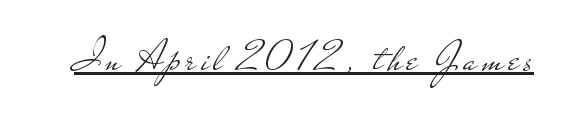
Q: Is the text bold? A: No.
Q: Is the text italic (slanted)? A: Yes.
Q: Is the typeface a serif or a sans-serif typeface? A: Sans-serif.
Q: Is the text underlined? A: Yes.
Q: Width (condensed, normal, or wide)? A: Wide.
Q: Stroke contrast? A: Low.
Q: x-height? A: Small.
Q: Monospaced? A: No.
